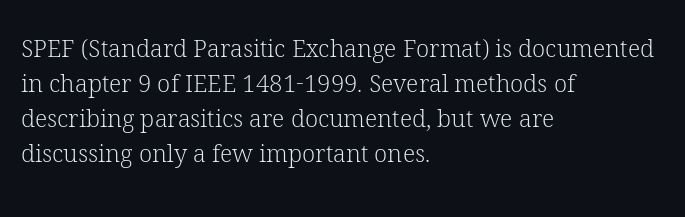
The image shows 24 px text type, upright; set left-aligned, normal line spacing (1.46x), normal letter spacing, not underlined.
